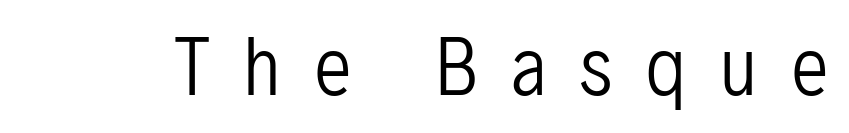
{"serif": "no", "italic": "no", "bold": "no", "weight": "regular", "width": "condensed", "stroke_contrast": "low", "x_height": "medium", "monospaced": "no", "underline": "no", "letter_spacing": "wide", "letter_spacing_em": 0.46, "glyph_px": 74}
